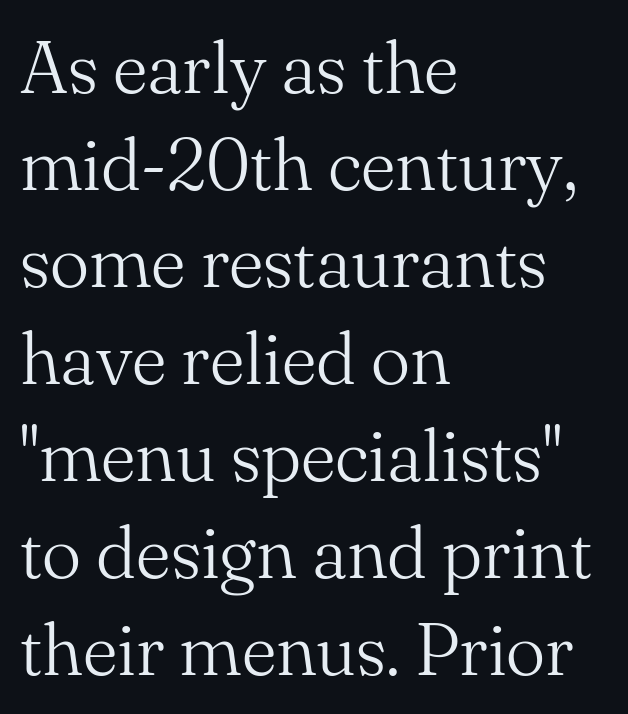
Q: Is the text bold? A: No.
Q: Is the text italic (slanted)? A: No, it is upright.
Q: Is the typeface a serif or a sans-serif typeface? A: Serif.
Q: Is the text underlined? A: No.
Q: How is the paragraph aligned? A: Left-aligned.
Q: Is the spacing between letters normal or unusually wide? A: Normal.
Q: Is the spacing between lines tight, normal or loose? A: Normal.
Q: Width (condensed, normal, or wide)? A: Normal.
Q: Stroke contrast? A: Medium.
Q: x-height? A: Small.
Q: Monospaced? A: No.
